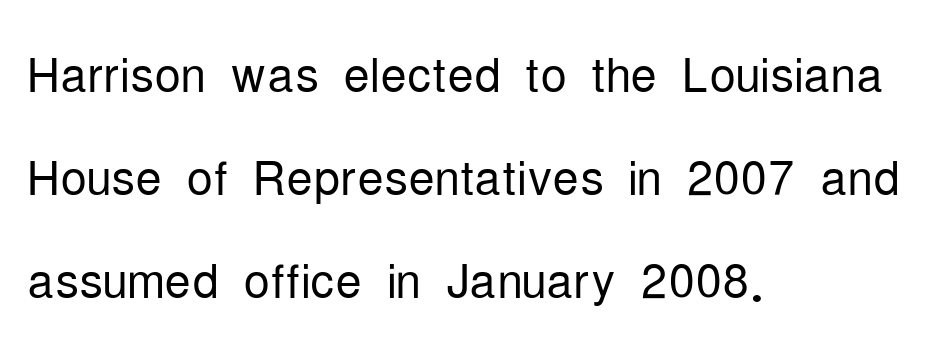
Q: Is the text bold? A: No.
Q: Is the text italic (slanted)? A: No, it is upright.
Q: Is the typeface a serif or a sans-serif typeface? A: Sans-serif.
Q: Is the text underlined? A: No.
Q: How is the paragraph aligned? A: Left-aligned.
Q: Is the spacing between letters normal or unusually wide? A: Normal.
Q: Is the spacing between lines tight, normal or loose? A: Normal.
Q: Width (condensed, normal, or wide)? A: Condensed.
Q: Stroke contrast? A: Low.
Q: x-height? A: Medium.
Q: Monospaced? A: No.
